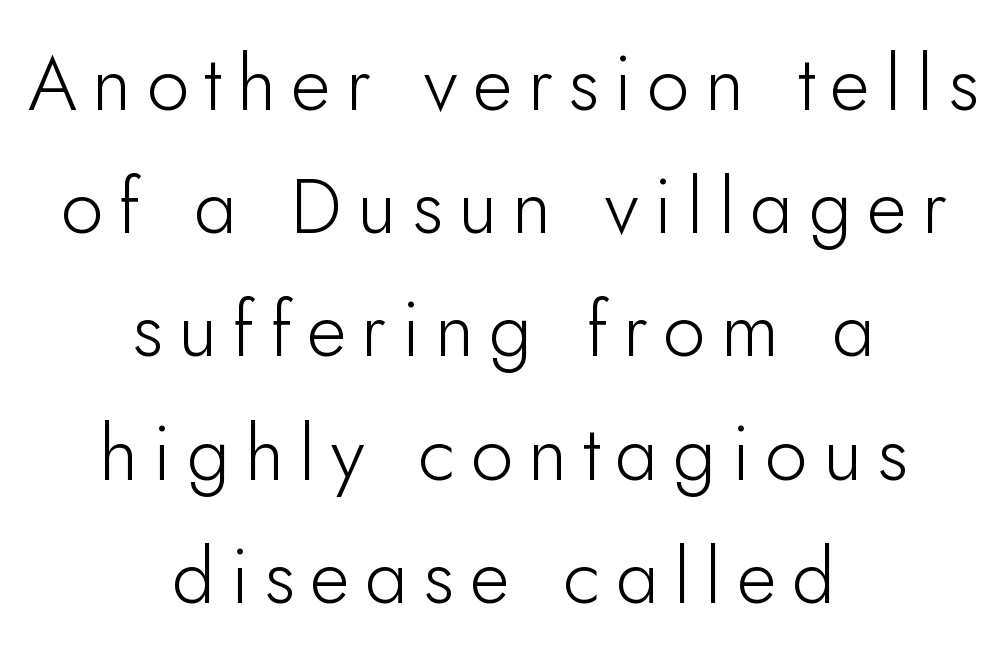
Q: Is the text bold? A: No.
Q: Is the text italic (slanted)? A: No, it is upright.
Q: Is the typeface a serif or a sans-serif typeface? A: Sans-serif.
Q: Is the text underlined? A: No.
Q: How is the paragraph aligned? A: Centered.
Q: Is the spacing between letters normal or unusually wide? A: Unusually wide.
Q: Is the spacing between lines tight, normal or loose? A: Normal.
Q: Width (condensed, normal, or wide)? A: Normal.
Q: Stroke contrast? A: Low.
Q: x-height? A: Small.
Q: Monospaced? A: No.
